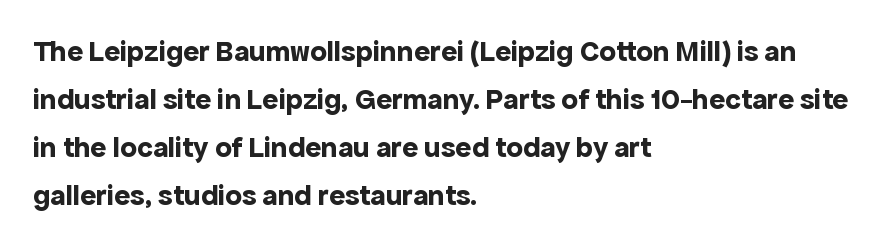
Students, note that the glyphs here touch the page at normal intervals. A typesetter would call this proportional, since set widths differ per character. As a designer I'd log this as weight 700, bold. Evenly set lines give the paragraph a standard silhouette. In terms of posture, this sample is upright. A typesetter would label this face a sans.
